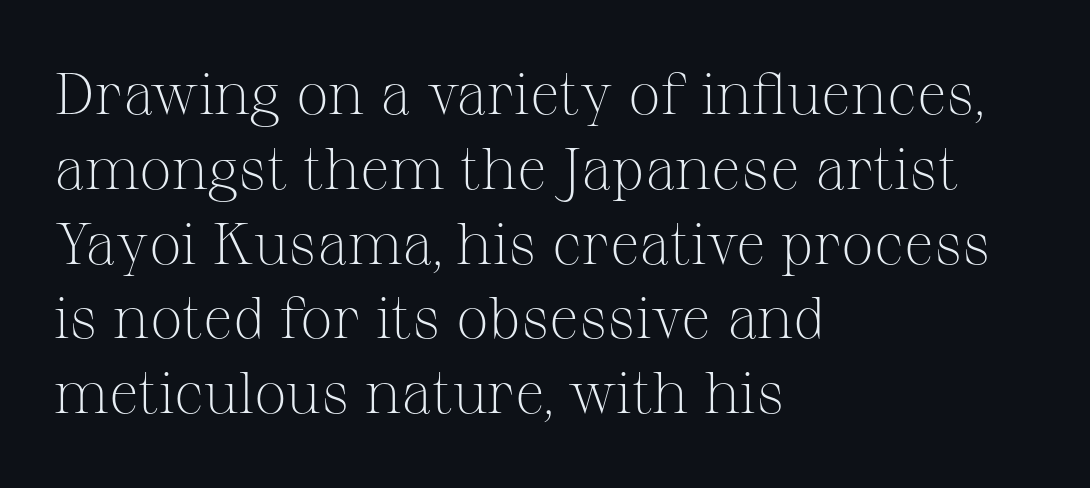
Q: Is the text bold? A: No.
Q: Is the text italic (slanted)? A: No, it is upright.
Q: Is the typeface a serif or a sans-serif typeface? A: Serif.
Q: Is the text underlined? A: No.
Q: How is the paragraph aligned? A: Left-aligned.
Q: Is the spacing between letters normal or unusually wide? A: Normal.
Q: Is the spacing between lines tight, normal or loose? A: Normal.
Q: Width (condensed, normal, or wide)? A: Normal.
Q: Stroke contrast? A: Medium.
Q: x-height? A: Medium.
Q: Monospaced? A: No.
